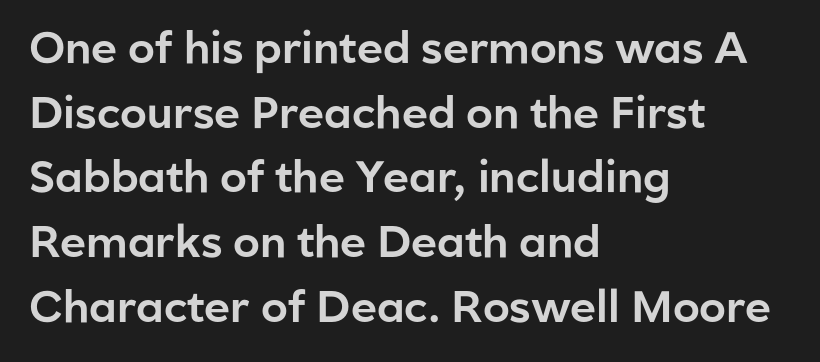
{"serif": "no", "italic": "no", "width": "normal", "stroke_contrast": "low", "x_height": "medium", "monospaced": "no", "underline": "no", "align": "left", "line_spacing": "normal", "line_spacing_ratio": 1.47, "letter_spacing": "normal", "letter_spacing_em": 0.0, "glyph_px": 44}
